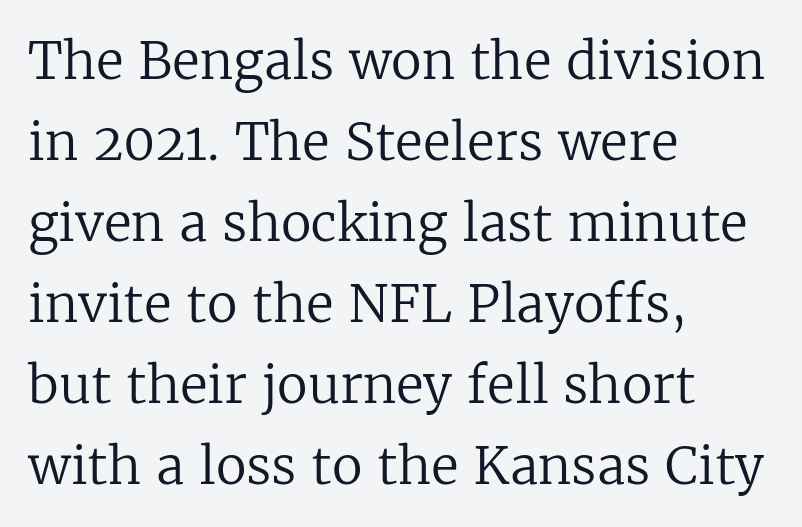
{"serif": "yes", "italic": "no", "bold": "no", "weight": "regular", "width": "normal", "stroke_contrast": "low", "x_height": "medium", "monospaced": "no", "underline": "no", "align": "left", "line_spacing": "normal", "line_spacing_ratio": 1.59, "letter_spacing": "normal", "letter_spacing_em": 0.0, "glyph_px": 51}
